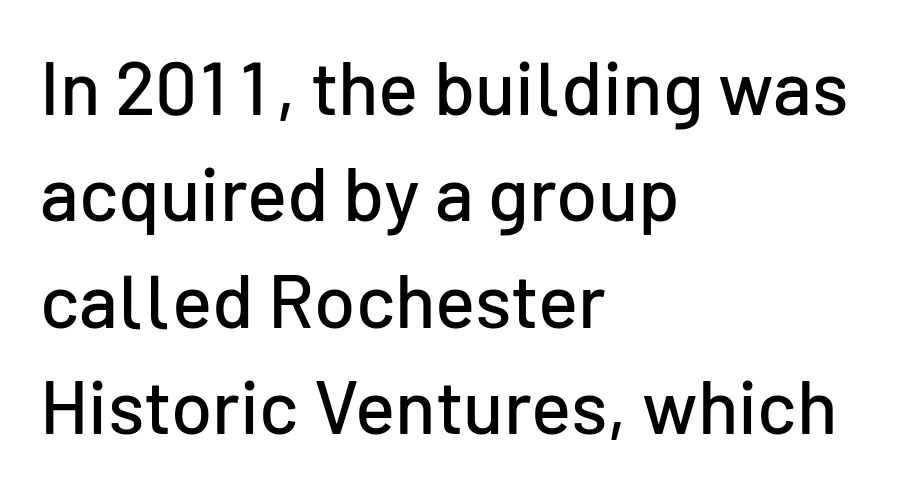
When letters stand straight like this, we call the style roman or upright. Only glyphs here, with clear space below each row. The lines in this sample share a left origin and differ only in where they stop. Is this a sans? Yes — the strokes have no serifs.
